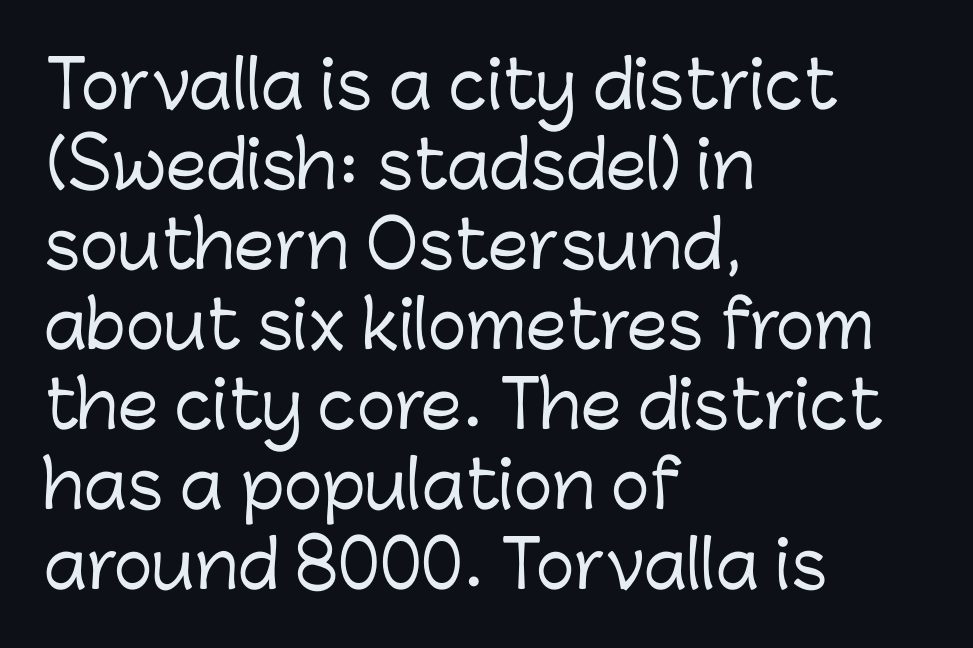
Q: Is the text italic (slanted)? A: No, it is upright.
Q: Is the typeface a serif or a sans-serif typeface? A: Sans-serif.
Q: Is the text underlined? A: No.
Q: How is the paragraph aligned? A: Left-aligned.
Q: Is the spacing between letters normal or unusually wide? A: Normal.
Q: Width (condensed, normal, or wide)? A: Normal.
Q: Stroke contrast? A: Low.
Q: x-height? A: Medium.
Q: Monospaced? A: No.
